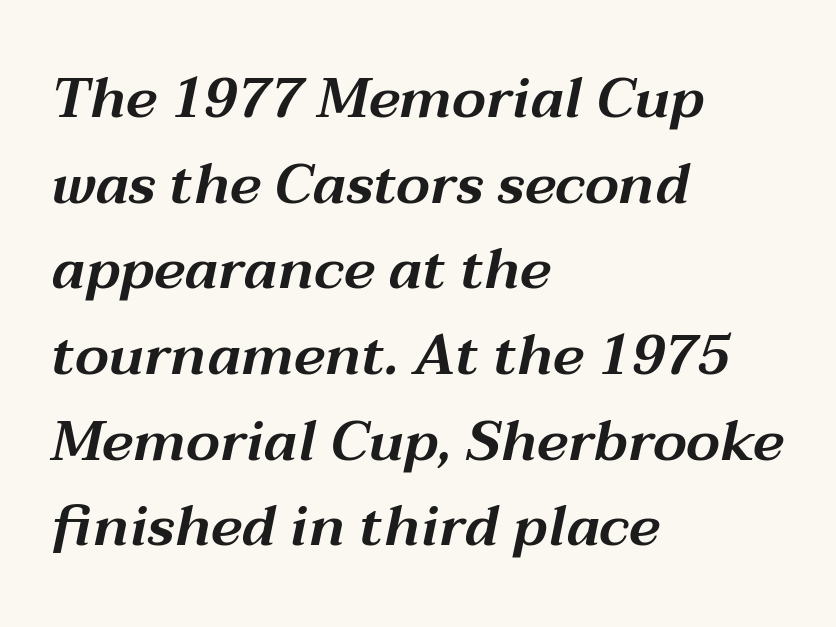
Bare-footed words on every line. All the whitespace from short lines collects on the right. Interline gaps are of average width in this sample. Looks like regular typesetting: each glyph gets only the width it needs. Nobody touched the tracking dial on this one.
